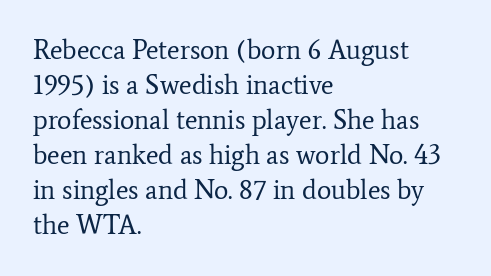
The image shows 27 px text type, upright; set left-aligned, normal line spacing (1.3x), normal letter spacing, not underlined.
